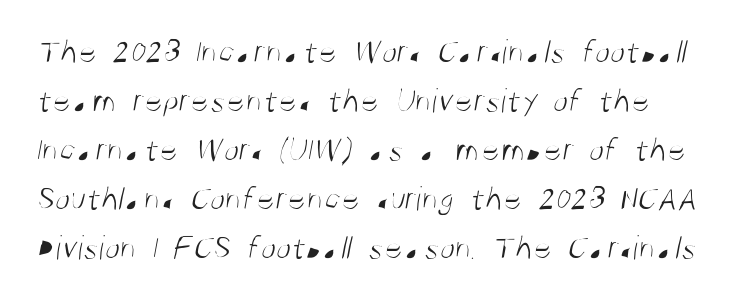
The image shows 35 px light, condensed sans-serif type; set normal line spacing (1.4x), normal letter spacing, not underlined; medium stroke contrast and a large x-height.
